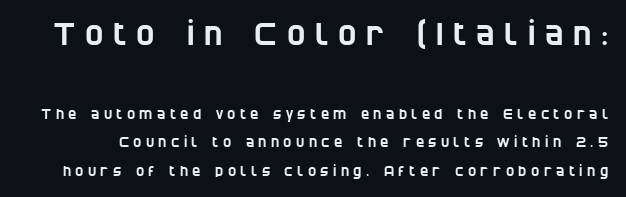
The letters are spread apart with noticeably loose tracking. Do the characters align in a grid? No, the font is proportional. A typesetter would call this leading open, well beyond the default. You get the large type first, then a drop to smaller type.
